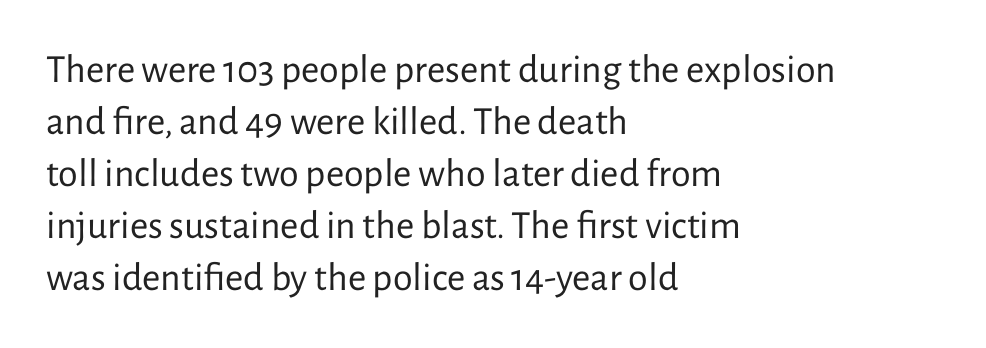
The lettering holds an erect, upright posture throughout. The rendering uses natural spacing where letterforms have individual widths. Notice how the passage keeps a crisp vertical edge on the left only. Students, observe: this is what conventionally led text looks like. The string is rendered with underlining switched off.
